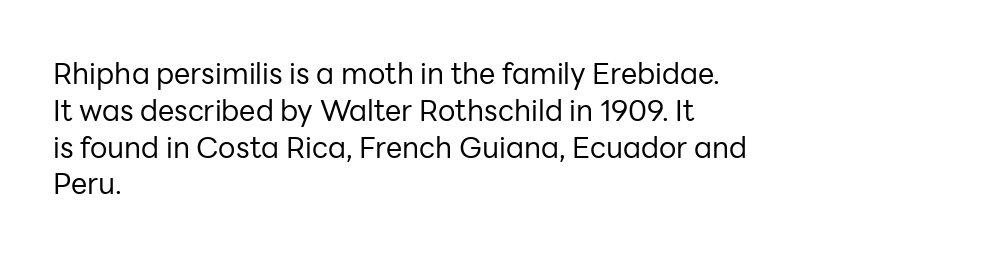
Q: Is the text bold? A: No.
Q: Is the text italic (slanted)? A: No, it is upright.
Q: Is the typeface a serif or a sans-serif typeface? A: Sans-serif.
Q: Is the text underlined? A: No.
Q: How is the paragraph aligned? A: Left-aligned.
Q: Is the spacing between letters normal or unusually wide? A: Normal.
Q: Is the spacing between lines tight, normal or loose? A: Normal.
Q: Width (condensed, normal, or wide)? A: Normal.
Q: Stroke contrast? A: Low.
Q: x-height? A: Medium.
Q: Monospaced? A: No.
